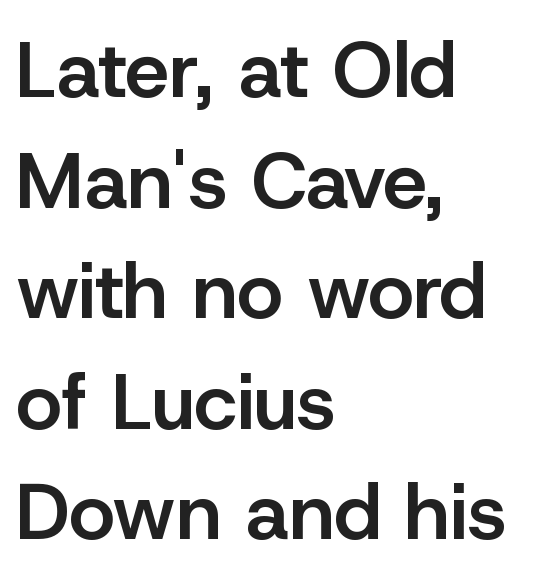
{"serif": "no", "italic": "no", "bold": "semi", "weight": "semibold", "width": "normal", "stroke_contrast": "low", "x_height": "medium", "monospaced": "no", "underline": "no", "align": "left", "line_spacing": "normal", "line_spacing_ratio": 1.4, "letter_spacing": "normal", "letter_spacing_em": 0.0, "glyph_px": 79}
